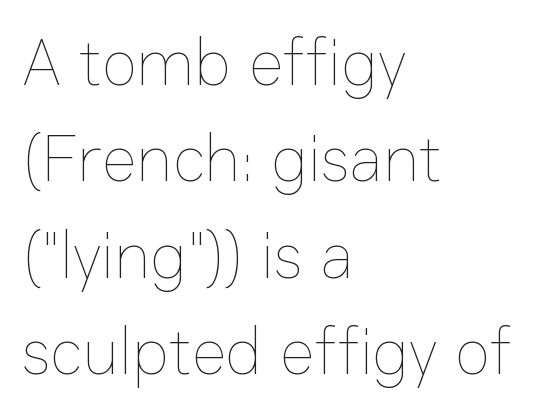
{"italic": "no", "bold": "no", "weight": "thin", "width": "normal", "stroke_contrast": "low", "x_height": "medium", "monospaced": "no", "underline": "no", "align": "left", "line_spacing": "normal", "line_spacing_ratio": 1.46, "letter_spacing": "normal", "letter_spacing_em": 0.0, "glyph_px": 66}
